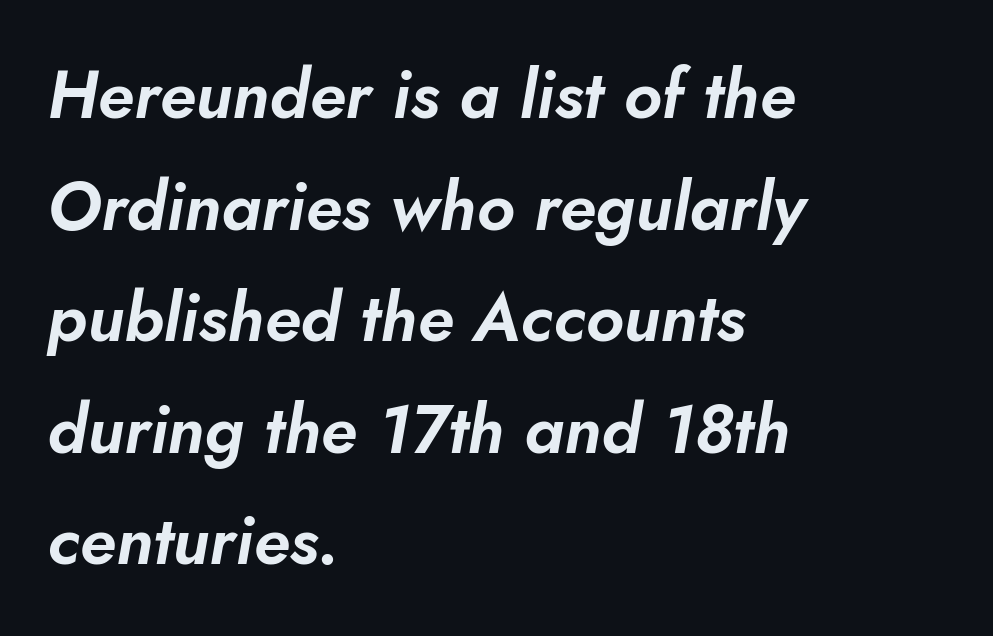
Q: Is the text italic (slanted)? A: Yes, it leans right by about 10 degrees.
Q: Is the text underlined? A: No.
Q: How is the paragraph aligned? A: Left-aligned.
Q: Is the spacing between letters normal or unusually wide? A: Normal.
Q: Is the spacing between lines tight, normal or loose? A: Normal.
Q: Width (condensed, normal, or wide)? A: Normal.
Q: Stroke contrast? A: Low.
Q: x-height? A: Small.
Q: Monospaced? A: No.
